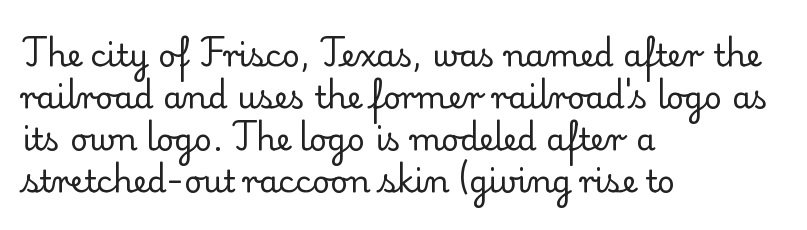
{"serif": "yes", "italic": "no", "bold": "no", "weight": "regular", "width": "normal", "stroke_contrast": "low", "x_height": "small", "monospaced": "no", "underline": "no", "align": "left", "line_spacing": "normal", "line_spacing_ratio": 1.35, "letter_spacing": "normal", "letter_spacing_em": 0.0, "glyph_px": 31}
